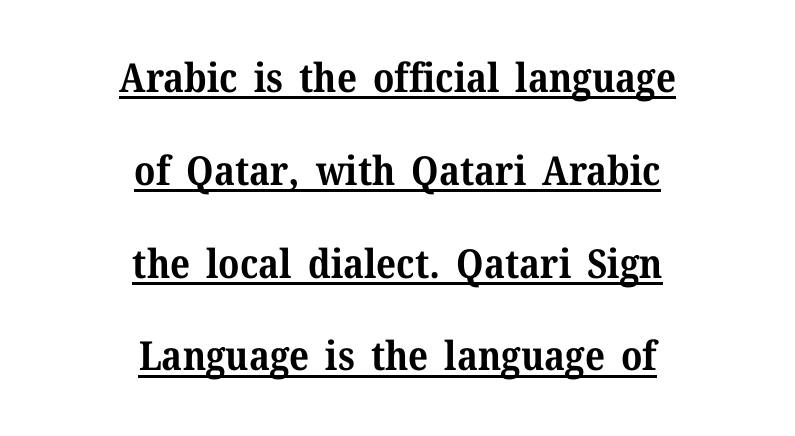
In CSS terms this would be text-align: center. These lines are rendered in a variable-pitch font. Note: serifs present on the glyphs. The string is rendered with underlining switched on.
